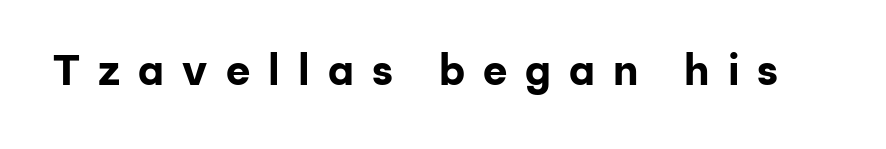
The image shows 42 px bold sans-serif type, upright; set unusually wide letter spacing (+0.43 em), not underlined; low stroke contrast and a medium x-height.
